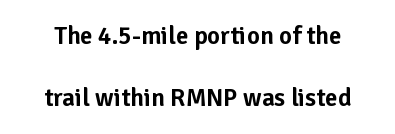
Leading: increased. You could call the tracking neutral — neither tight nor loose. Do the letters lean? They stand straight. The strip under each line holds only bare page.
